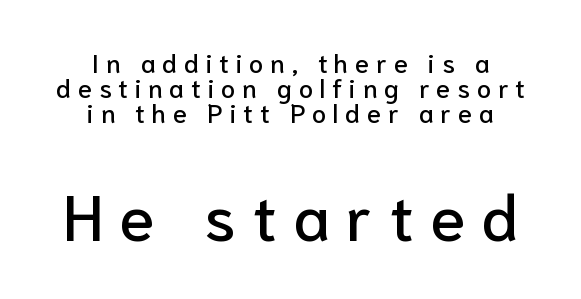
Does the leading feel generous? Not at all — it's pinched. Proportional: the letters do not fall into vertical columns. The font family rendered here belongs to the sans-serif group. Is the block centered? Yes — each line is placed symmetrically about the middle. The face used here is rendered with a markedly widened letterfit.
